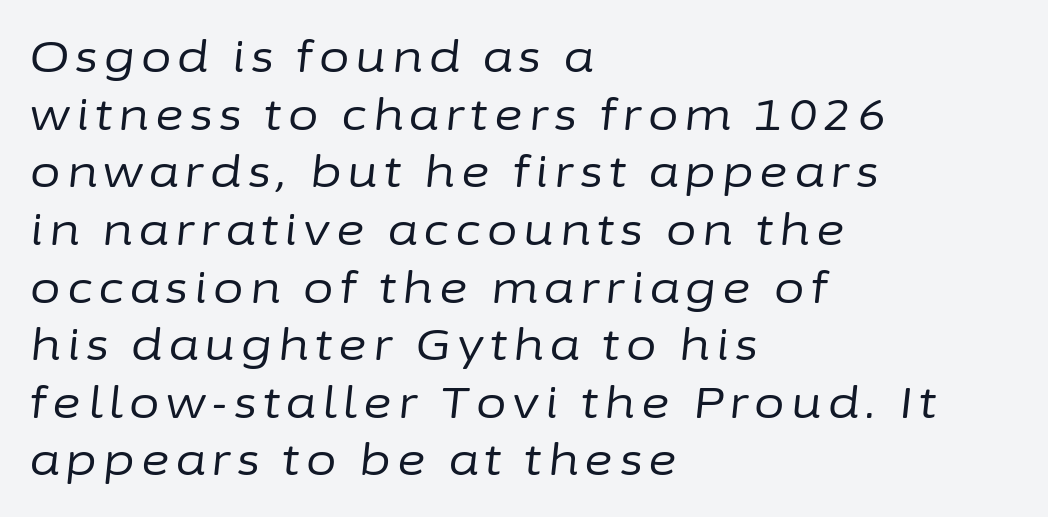
The image shows 44 px regular-weight type, italic (leaning right); set left-aligned, normal line spacing (1.31x), not underlined; low stroke contrast and a medium x-height.
